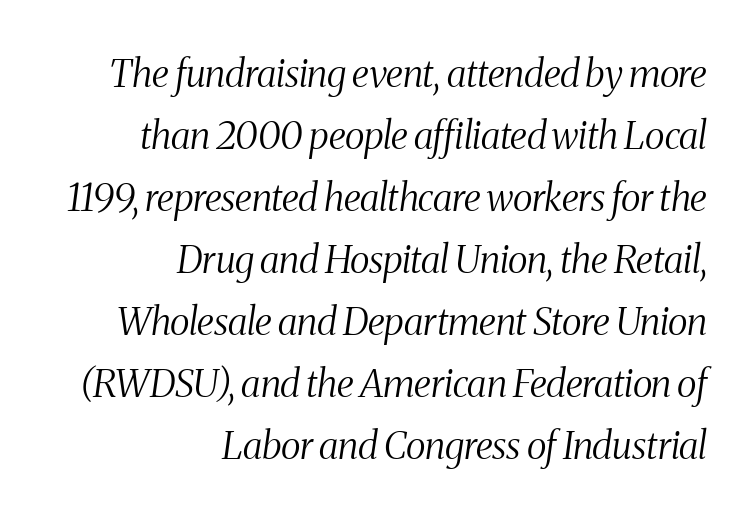
Casual observation: everything's shoved over to the right. No extra ink here — the face is not bold. Think of a printed novel: that variable character pitch is what you see here. What kind of face is this? One with serifs.
